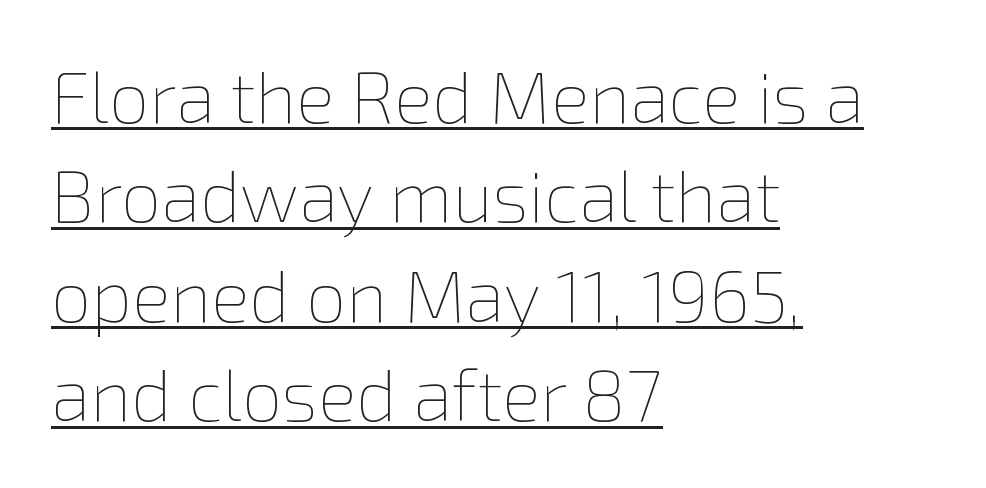
Do the characters align in a grid? No, the font is proportional. The horizontal fit of the characters is conventional and even. Does a line run under the words? Yes, clearly. Stroke mass is kept to a normal reading level or below. Regarding leading, the lines here are spaced in the standard way. Compared with a centered layout, this one pins lines to the left instead.
